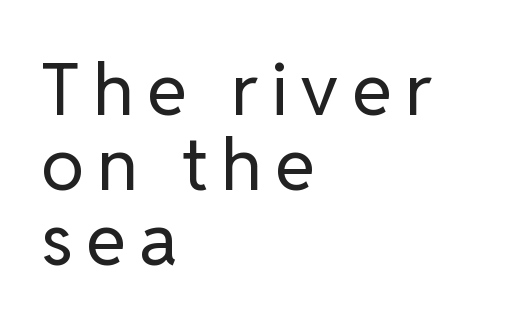
{"serif": "no", "italic": "no", "bold": "no", "weight": "regular", "width": "normal", "stroke_contrast": "low", "x_height": "medium", "monospaced": "no", "underline": "no", "align": "left", "line_spacing": "tight", "line_spacing_ratio": 1.03, "glyph_px": 73}
